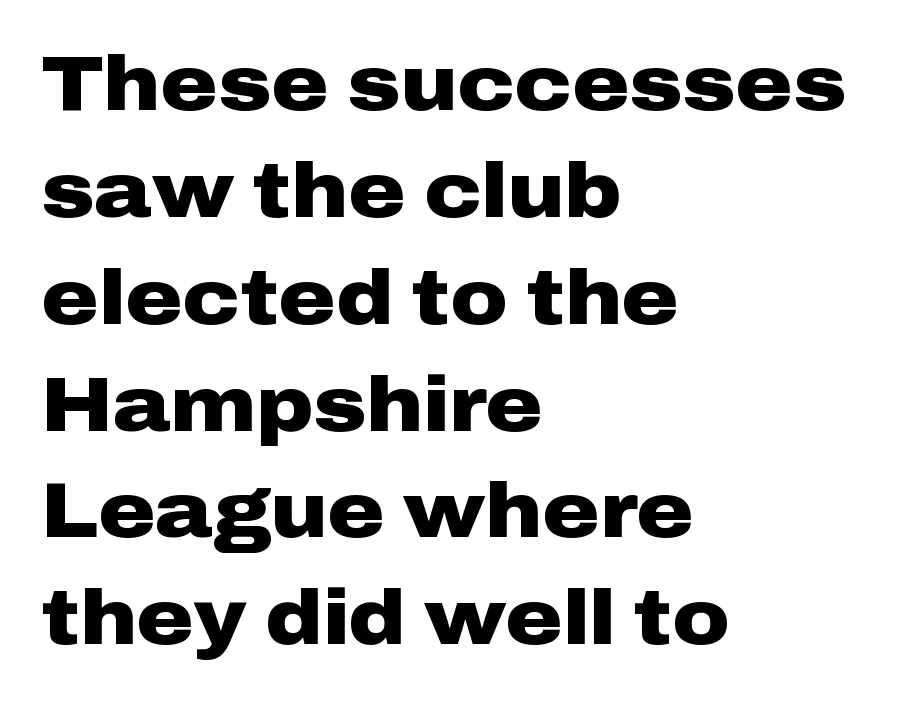
To sum up the face: it is a sans, with no serifs. A student would call this left alignment; a typographer would say flush left, rag right. The rows are spaced the way most documents space them. This rendering leaves character spacing at its baseline value. Only glyphs here, with clear space below each row.
